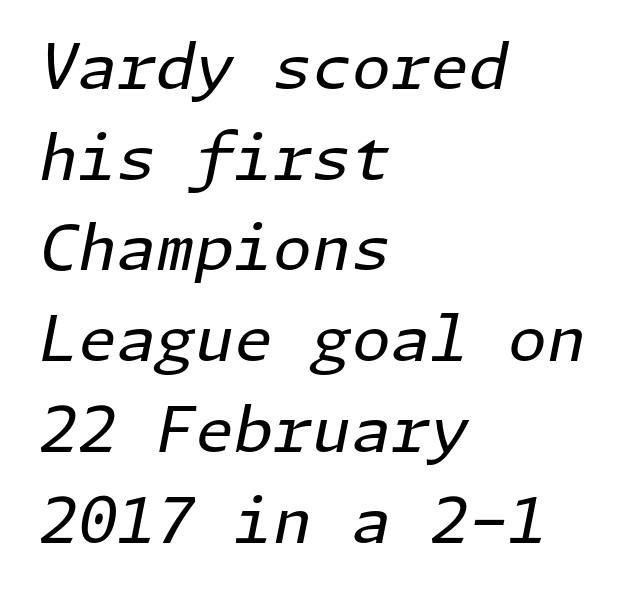
{"italic": "yes", "lean": "right", "slant_degrees": 11, "bold": "no", "weight": "regular", "width": "normal", "stroke_contrast": "low", "x_height": "medium", "underline": "no", "align": "left", "line_spacing": "normal", "line_spacing_ratio": 1.44, "letter_spacing": "normal", "letter_spacing_em": 0.0, "glyph_px": 63}
